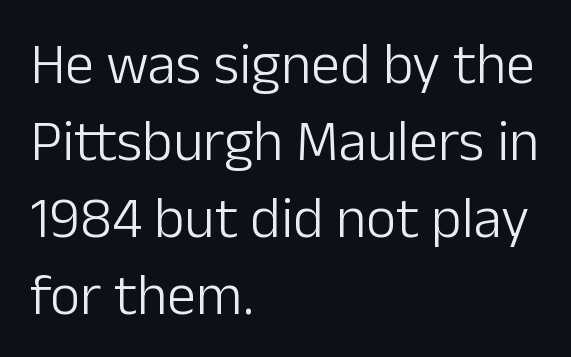
Q: Is the text bold? A: No.
Q: Is the text italic (slanted)? A: No, it is upright.
Q: Is the typeface a serif or a sans-serif typeface? A: Sans-serif.
Q: Is the text underlined? A: No.
Q: How is the paragraph aligned? A: Left-aligned.
Q: Is the spacing between letters normal or unusually wide? A: Normal.
Q: Is the spacing between lines tight, normal or loose? A: Normal.
Q: Width (condensed, normal, or wide)? A: Normal.
Q: Stroke contrast? A: Low.
Q: x-height? A: Medium.
Q: Monospaced? A: No.
